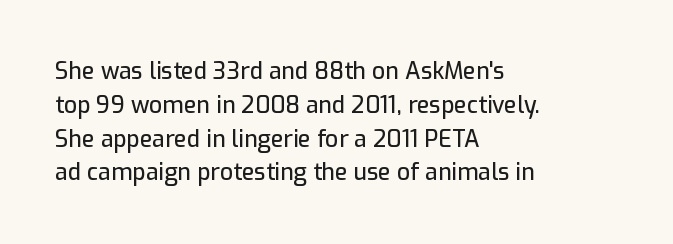
Q: Is the text italic (slanted)? A: No, it is upright.
Q: Is the text underlined? A: No.
Q: How is the paragraph aligned? A: Left-aligned.
Q: Is the spacing between letters normal or unusually wide? A: Normal.
Q: Is the spacing between lines tight, normal or loose? A: Normal.
